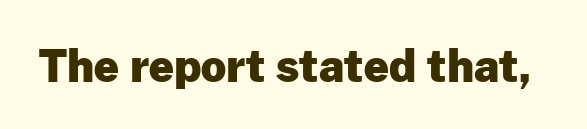
Q: Is the text bold? A: Yes.
Q: Is the text italic (slanted)? A: No, it is upright.
Q: Is the typeface a serif or a sans-serif typeface? A: Sans-serif.
Q: Is the text underlined? A: No.
Q: Is the spacing between letters normal or unusually wide? A: Normal.
Q: Width (condensed, normal, or wide)? A: Normal.
Q: Stroke contrast? A: Low.
Q: x-height? A: Medium.
Q: Monospaced? A: No.
